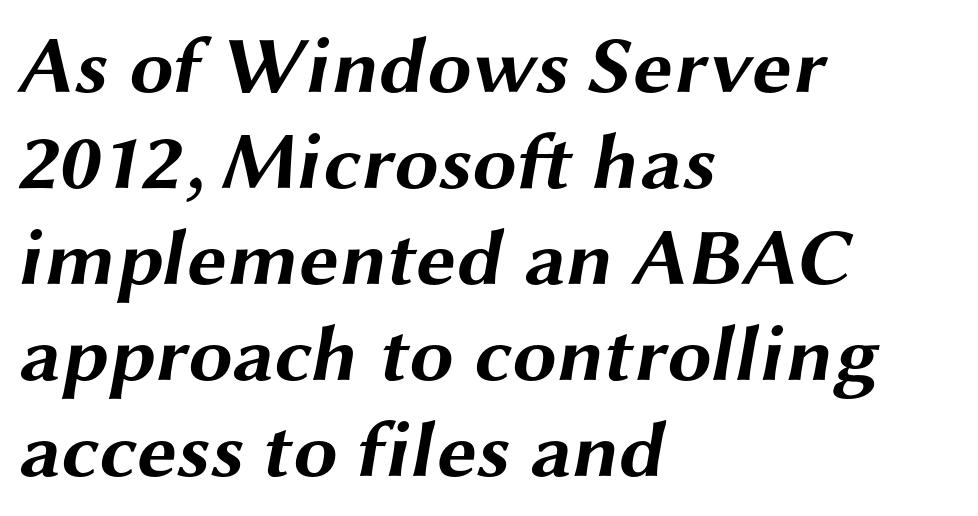
The image shows 80 px bold, wide sans-serif type; set left-aligned, line spacing 1.2x, normal letter spacing, not underlined; medium stroke contrast and a medium x-height.
